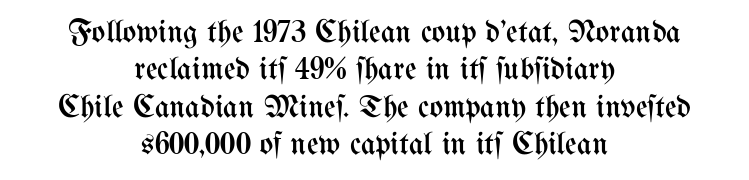
The image shows 32 px regular-weight, condensed type, upright; set centered, line spacing 1.17x, normal letter spacing, not underlined; medium stroke contrast and a medium x-height.
